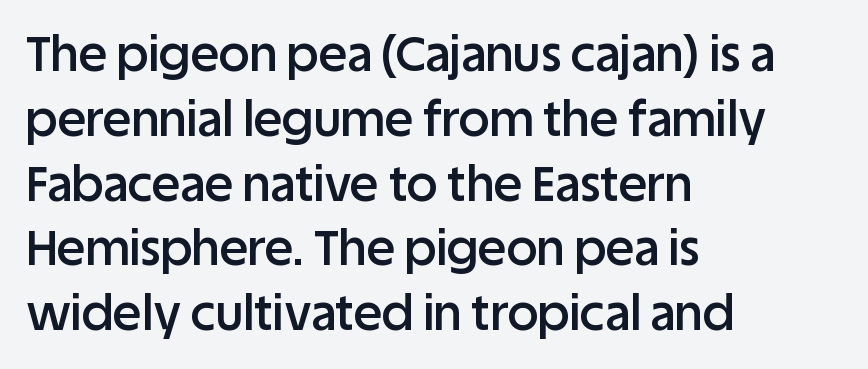
Observe the absence of serifs on each vertical stroke in this sample. The string is rendered with underlining switched off. Regarding leading, the lines here are spaced in the standard way. Standard letterfit; no display-style spreading of the glyphs.
